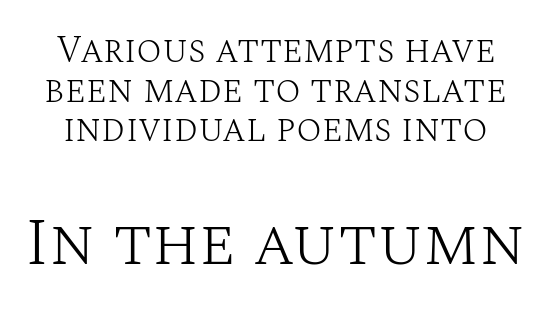
Q: Is the text bold? A: No.
Q: Is the text italic (slanted)? A: No, it is upright.
Q: Is the typeface a serif or a sans-serif typeface? A: Serif.
Q: Is the text underlined? A: No.
Q: Is the spacing between letters normal or unusually wide? A: Normal.
Q: Is the spacing between lines tight, normal or loose? A: Tight.
Q: Which block of text is set in a larger size, the first (top) or the second (bottom)? A: The second (bottom) one.
Q: Width (condensed, normal, or wide)? A: Normal.
Q: Stroke contrast? A: Medium.
Q: x-height? A: Large.
Q: Monospaced? A: No.
